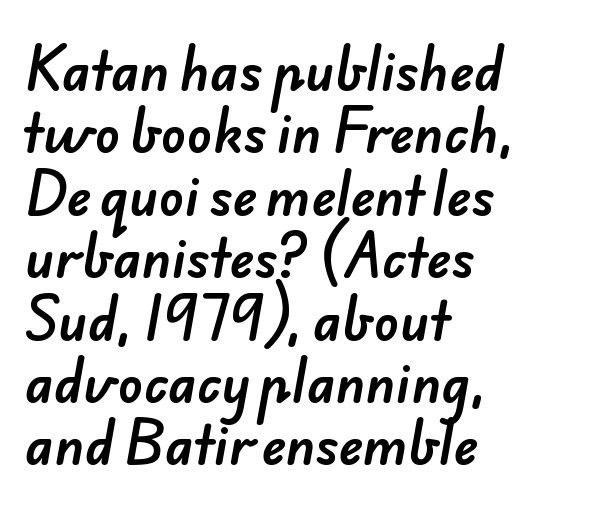
Q: Is the typeface a serif or a sans-serif typeface? A: Sans-serif.
Q: Is the text underlined? A: No.
Q: How is the paragraph aligned? A: Left-aligned.
Q: Is the spacing between letters normal or unusually wide? A: Normal.
Q: Width (condensed, normal, or wide)? A: Normal.
Q: Stroke contrast? A: Low.
Q: x-height? A: Small.
Q: Monospaced? A: No.
